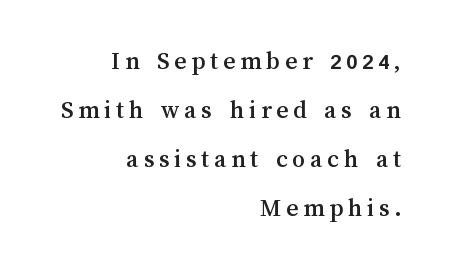
{"italic": "no", "underline": "no", "align": "right", "line_spacing_ratio": 1.88, "glyph_px": 26}
